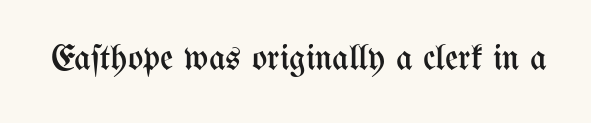
The image shows 36 px regular-weight, condensed type, upright; set normal letter spacing, not underlined; medium stroke contrast and a medium x-height.
